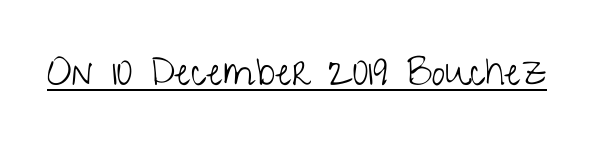
{"serif": "no", "italic": "no", "bold": "no", "weight": "light", "width": "condensed", "stroke_contrast": "low", "x_height": "medium", "monospaced": "no", "underline": "yes", "letter_spacing": "normal", "letter_spacing_em": 0.0, "glyph_px": 38}
